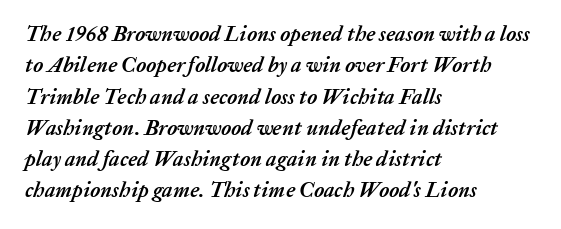
Q: Is the text bold? A: Yes.
Q: Is the text italic (slanted)? A: Yes, it leans right by about 20 degrees.
Q: Is the text underlined? A: No.
Q: How is the paragraph aligned? A: Left-aligned.
Q: Is the spacing between letters normal or unusually wide? A: Normal.
Q: Is the spacing between lines tight, normal or loose? A: Normal.
